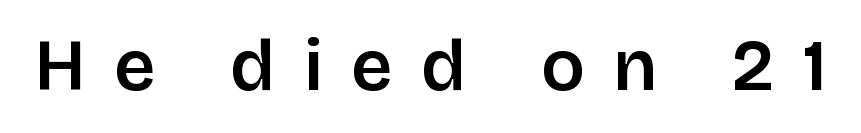
The words here are not underlined. This rendering employs a face without finishing strokes, i.e., a sans-serif. This sample has the flowing, uneven cadence of proportional lettering. The tracking reads as deliberately expanded to a designer's eye. Italic: no, the glyphs are upright roman.
